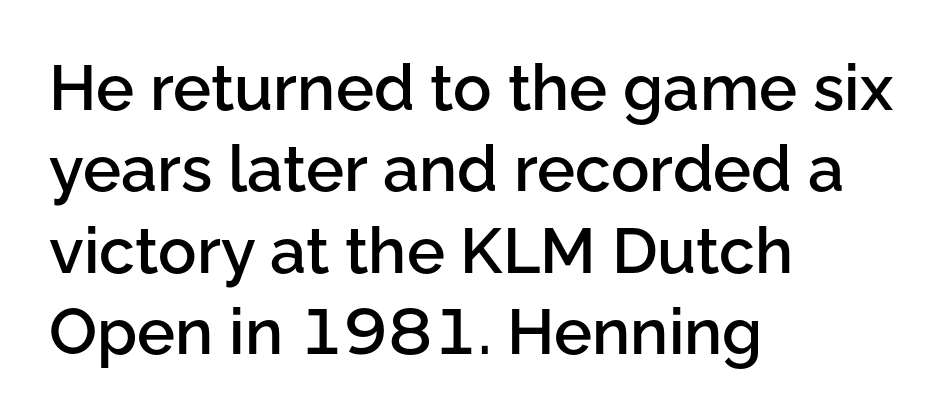
{"serif": "no", "italic": "no", "bold": "semi", "weight": "semibold", "width": "normal", "stroke_contrast": "low", "x_height": "medium", "monospaced": "no", "underline": "no", "align": "left", "line_spacing": "normal", "line_spacing_ratio": 1.27, "letter_spacing": "normal", "letter_spacing_em": 0.0, "glyph_px": 64}
